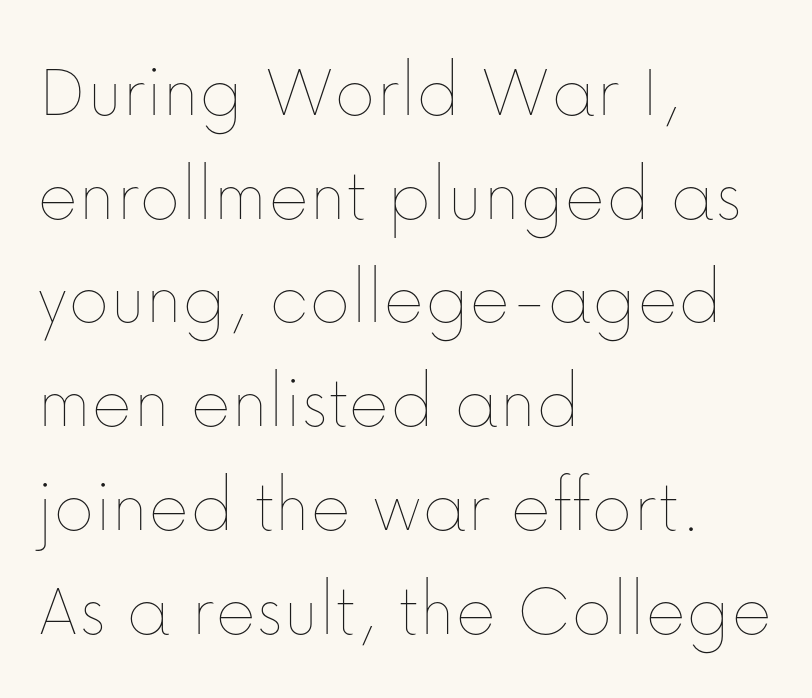
The image shows 78 px thin type, upright; set left-aligned, normal line spacing (1.33x), normal letter spacing, not underlined; low stroke contrast and a medium x-height.
